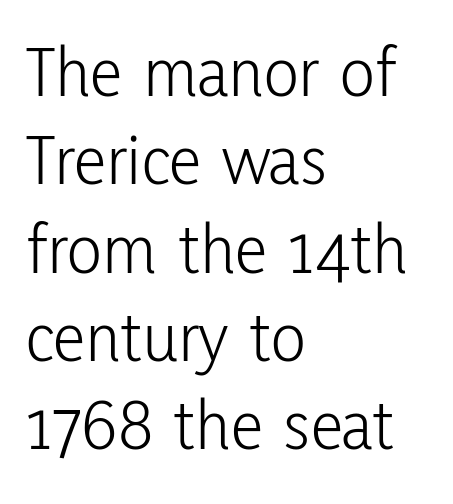
Q: Is the text bold? A: No.
Q: Is the text italic (slanted)? A: No, it is upright.
Q: Is the typeface a serif or a sans-serif typeface? A: Sans-serif.
Q: Is the text underlined? A: No.
Q: How is the paragraph aligned? A: Left-aligned.
Q: Is the spacing between letters normal or unusually wide? A: Normal.
Q: Width (condensed, normal, or wide)? A: Condensed.
Q: Stroke contrast? A: Low.
Q: x-height? A: Medium.
Q: Monospaced? A: No.
